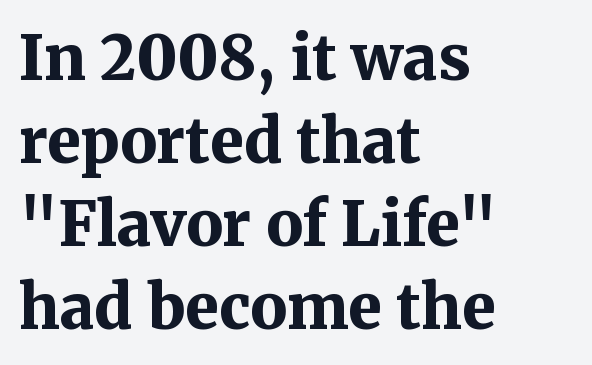
Spacing verdict: proportional, widths tailored to each character. Summary of vertical rhythm: regular, with standard interline spacing. The font's upright variant was chosen for this text. This rendering features lettering with no underline.
